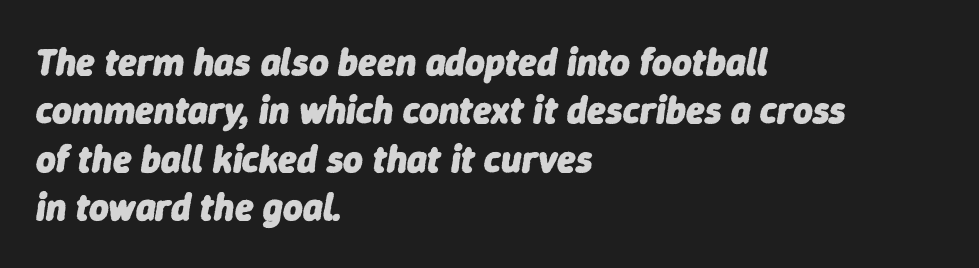
The image shows 38 px heavy type, italic (leaning right); set left-aligned, normal line spacing (1.27x), normal letter spacing, not underlined; low stroke contrast and a medium x-height.
